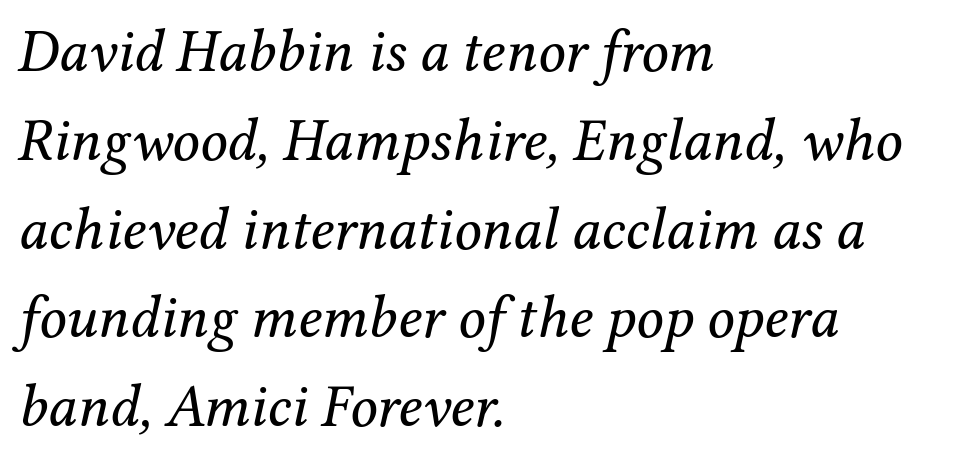
Q: Is the text bold? A: No.
Q: Is the text italic (slanted)? A: Yes, it leans right by about 12 degrees.
Q: Is the typeface a serif or a sans-serif typeface? A: Serif.
Q: Is the text underlined? A: No.
Q: How is the paragraph aligned? A: Left-aligned.
Q: Is the spacing between letters normal or unusually wide? A: Normal.
Q: Is the spacing between lines tight, normal or loose? A: Normal.
Q: Width (condensed, normal, or wide)? A: Normal.
Q: Stroke contrast? A: Medium.
Q: x-height? A: Medium.
Q: Monospaced? A: No.
